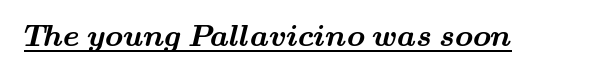
Underlining? Definitely there. Typographically, this falls in the serif category. These lines are rendered in a variable-pitch font. Strokes here are thick enough to call this a true bold. Standard letterfit; no display-style spreading of the glyphs.
